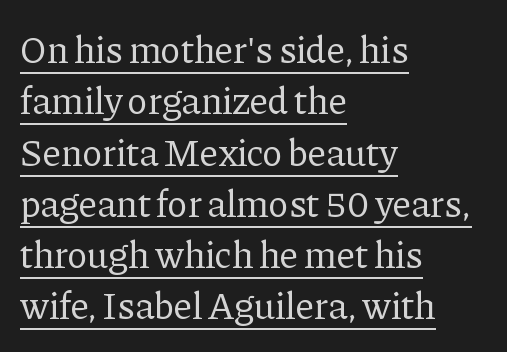
{"serif": "yes", "italic": "no", "bold": "no", "weight": "regular", "width": "normal", "stroke_contrast": "low", "x_height": "medium", "monospaced": "no", "underline": "yes", "align": "left", "line_spacing": "normal", "line_spacing_ratio": 1.35, "letter_spacing": "normal", "letter_spacing_em": 0.0, "glyph_px": 38}
